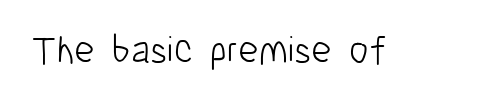
In terms of posture, this sample is upright. The tracking reads as untouched default to a designer's eye. This rendering features lettering with no underline. The passage shown is typed in a proportional face where columns would drift. This is not heavy type; no bold has been used.
